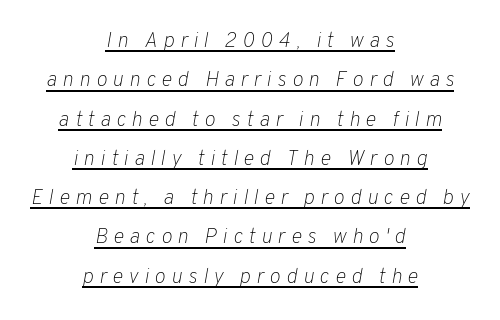
The image shows 21 px text type, italic (leaning right); set centered, line spacing 1.87x, unusually wide letter spacing (+0.27 em), underlined.
